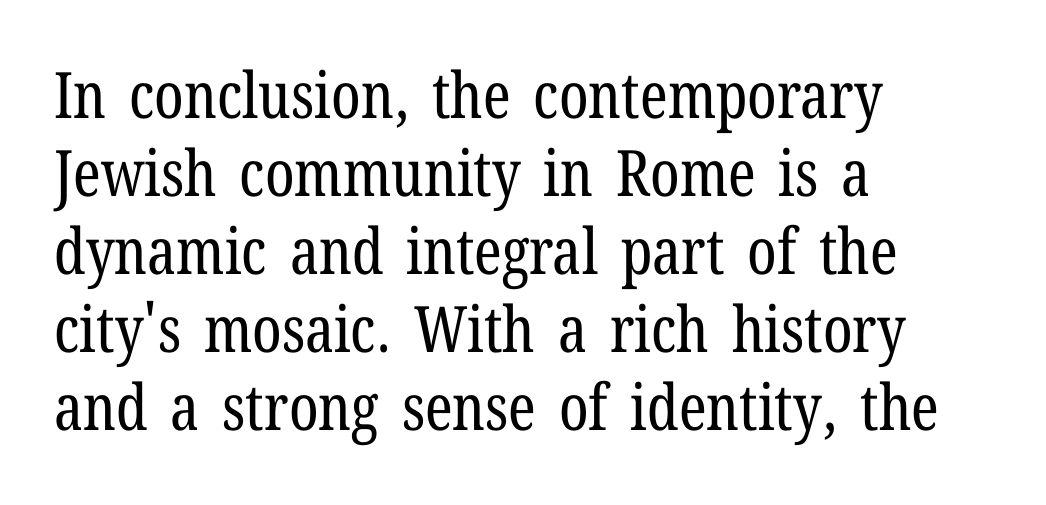
Q: Is the text bold? A: No.
Q: Is the text italic (slanted)? A: No, it is upright.
Q: Is the typeface a serif or a sans-serif typeface? A: Serif.
Q: Is the text underlined? A: No.
Q: How is the paragraph aligned? A: Left-aligned.
Q: Is the spacing between letters normal or unusually wide? A: Normal.
Q: Width (condensed, normal, or wide)? A: Condensed.
Q: Stroke contrast? A: Low.
Q: x-height? A: Medium.
Q: Monospaced? A: No.
